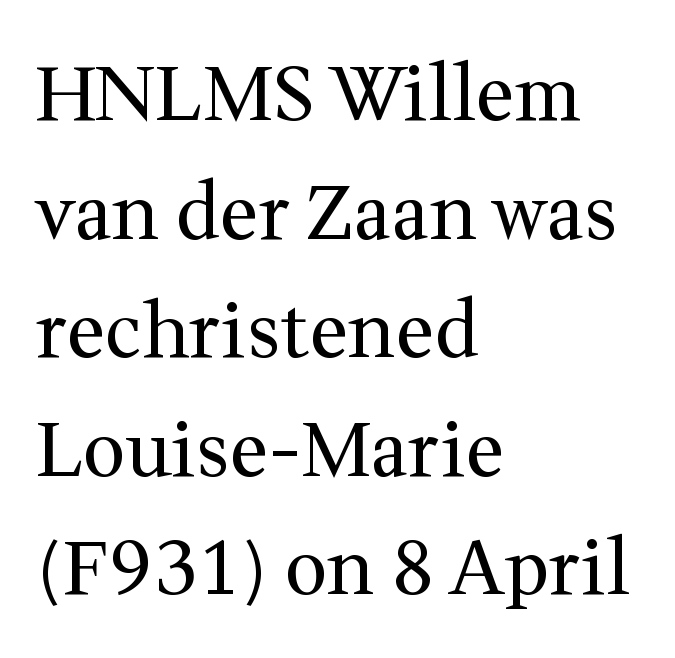
Honestly, the letter spacing is just normal — you wouldn't notice it. Visually the block forms a straight wall on the left and a jagged coastline on the right. Has an underline been added? It has not. Caption: face not bold, strokes unweighted. Normally led — the rows are evenly, conventionally spaced. Style check: upright.
